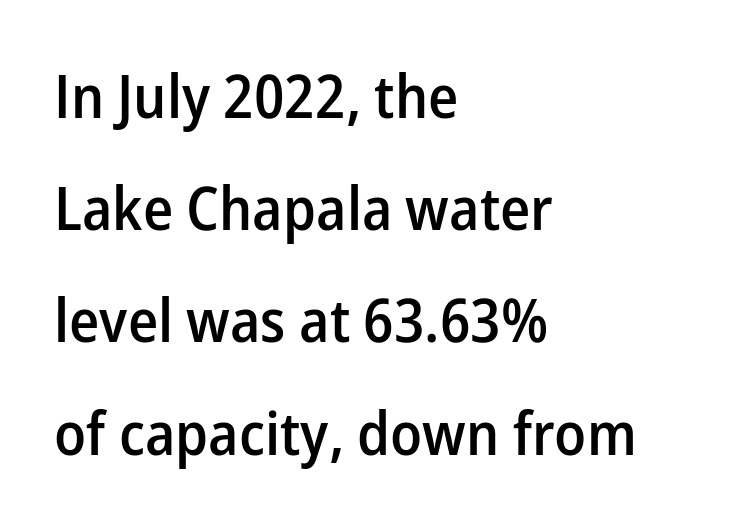
Each letter keeps its own natural width here, so spacing adapts to shape. If you drew a line through each stem, it would be perfectly vertical. Caption: standard tracking, unaltered. Plain, unruled lines of type.
